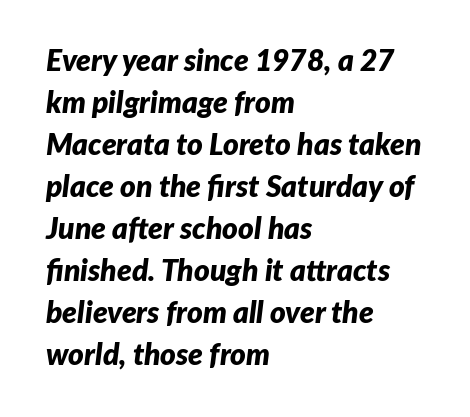
{"italic": "yes", "lean": "right", "slant_degrees": 7, "bold": "yes", "weight": "bold", "width": "normal", "stroke_contrast": "low", "x_height": "medium", "monospaced": "no", "underline": "no", "align": "left", "line_spacing": "normal", "line_spacing_ratio": 1.4, "letter_spacing": "normal", "letter_spacing_em": 0.0, "glyph_px": 30}
